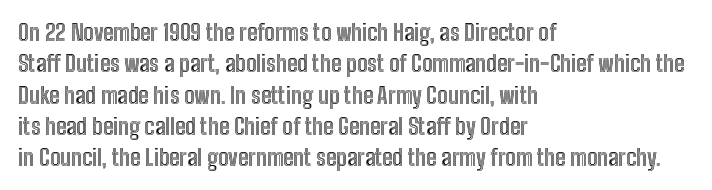
{"italic": "no", "underline": "no", "align": "left", "line_spacing": "normal", "line_spacing_ratio": 1.36, "letter_spacing": "normal", "letter_spacing_em": 0.0, "glyph_px": 23}
